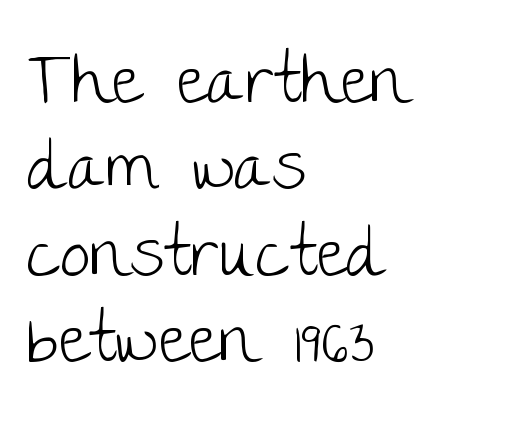
Q: Is the text bold? A: No.
Q: Is the text italic (slanted)? A: No, it is upright.
Q: Is the typeface a serif or a sans-serif typeface? A: Sans-serif.
Q: Is the text underlined? A: No.
Q: How is the paragraph aligned? A: Left-aligned.
Q: Is the spacing between letters normal or unusually wide? A: Normal.
Q: Is the spacing between lines tight, normal or loose? A: Normal.
Q: Width (condensed, normal, or wide)? A: Normal.
Q: Stroke contrast? A: Low.
Q: x-height? A: Large.
Q: Monospaced? A: No.
